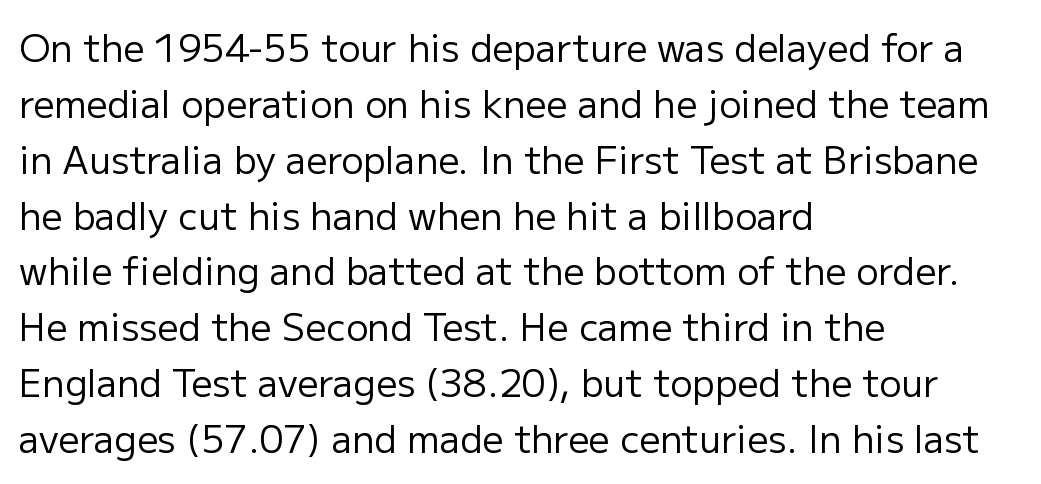
Q: Is the text bold? A: No.
Q: Is the text italic (slanted)? A: No, it is upright.
Q: Is the typeface a serif or a sans-serif typeface? A: Sans-serif.
Q: Is the text underlined? A: No.
Q: How is the paragraph aligned? A: Left-aligned.
Q: Is the spacing between letters normal or unusually wide? A: Normal.
Q: Is the spacing between lines tight, normal or loose? A: Normal.
Q: Width (condensed, normal, or wide)? A: Normal.
Q: Stroke contrast? A: Low.
Q: x-height? A: Medium.
Q: Monospaced? A: No.
